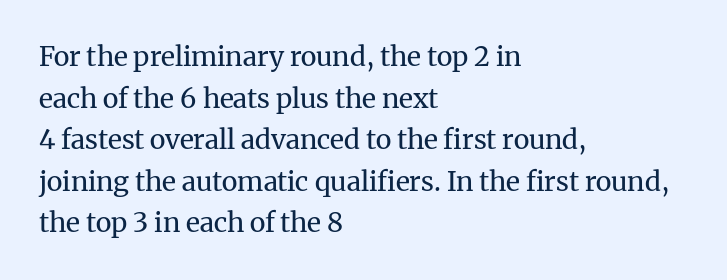
The image shows 27 px text type, upright; set left-aligned, normal line spacing (1.54x), normal letter spacing, not underlined.
